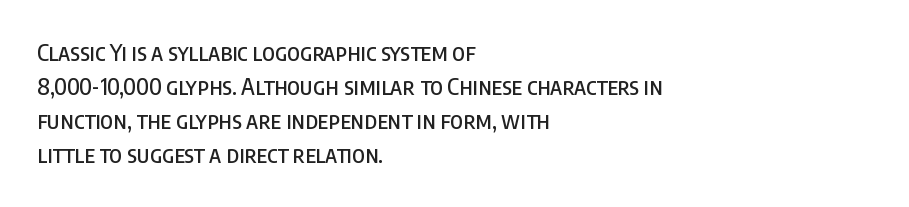
Q: Is the text italic (slanted)? A: No, it is upright.
Q: Is the text underlined? A: No.
Q: How is the paragraph aligned? A: Left-aligned.
Q: Is the spacing between letters normal or unusually wide? A: Normal.
Q: Is the spacing between lines tight, normal or loose? A: Normal.
